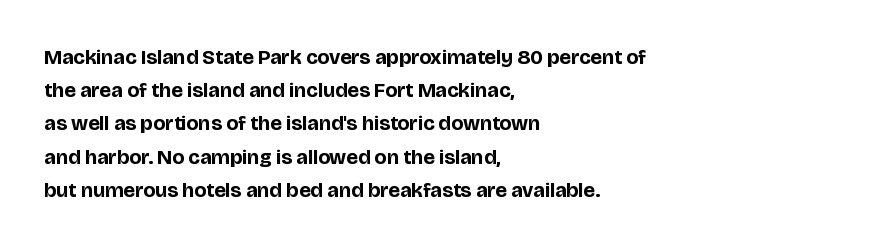
{"italic": "no", "bold": "yes", "underline": "no", "align": "left", "line_spacing": "normal", "line_spacing_ratio": 1.58, "letter_spacing": "normal", "letter_spacing_em": 0.0, "glyph_px": 21}
